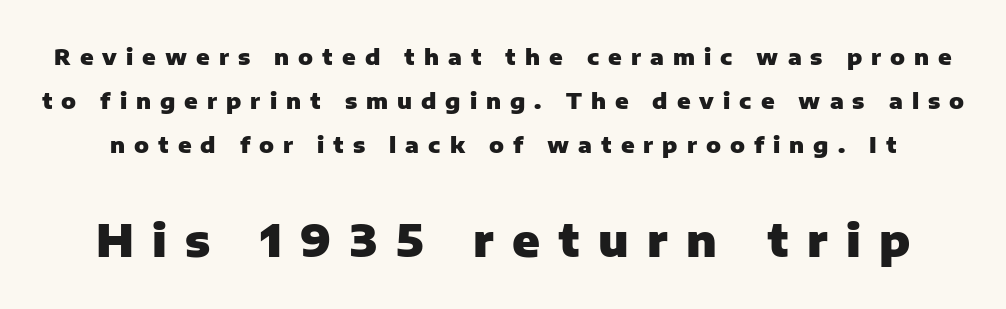
Underline: absent. The more generous point size was reserved for the lower chunk. Summary of vertical rhythm: relaxed, with wide interline spacing. Heft: maximum for text — a bold.
